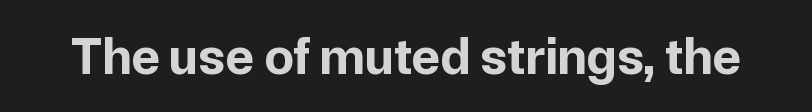
Q: Is the text bold? A: Yes.
Q: Is the text italic (slanted)? A: No, it is upright.
Q: Is the typeface a serif or a sans-serif typeface? A: Sans-serif.
Q: Is the text underlined? A: No.
Q: Is the spacing between letters normal or unusually wide? A: Normal.
Q: Width (condensed, normal, or wide)? A: Normal.
Q: Stroke contrast? A: Low.
Q: x-height? A: Medium.
Q: Monospaced? A: No.
